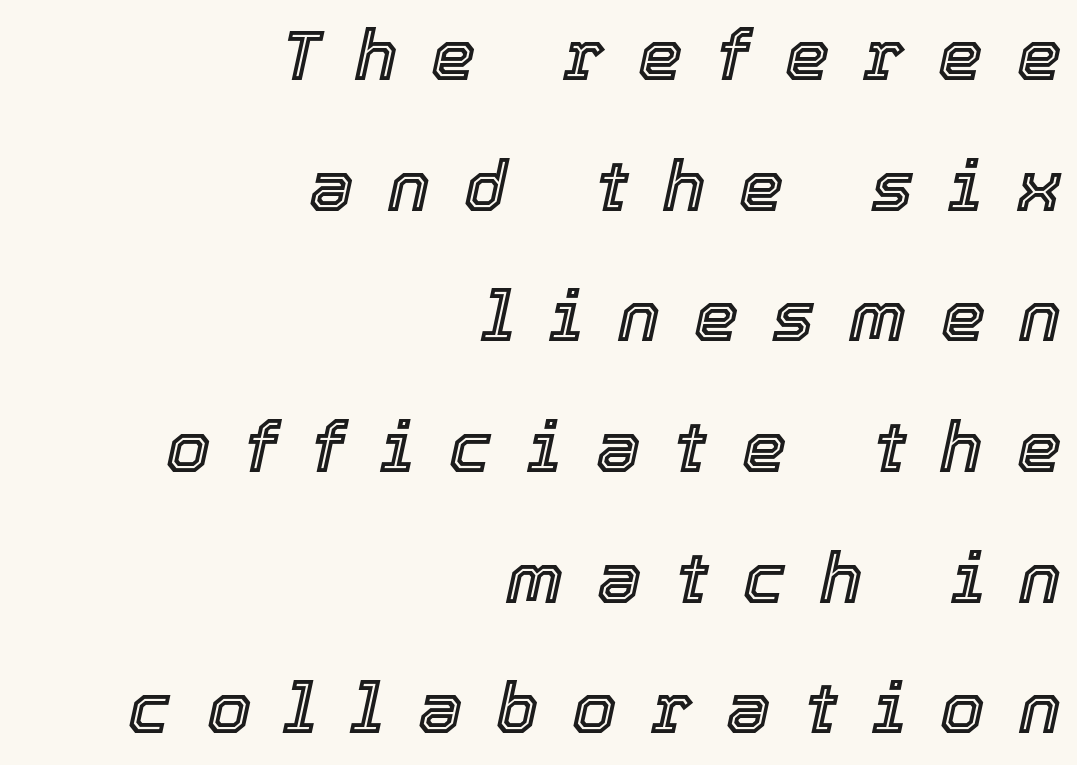
Q: Is the text italic (slanted)? A: Yes, it leans right by about 12 degrees.
Q: Is the text underlined? A: No.
Q: How is the paragraph aligned? A: Right-aligned.
Q: Is the spacing between letters normal or unusually wide? A: Unusually wide.
Q: Width (condensed, normal, or wide)? A: Normal.
Q: x-height? A: Medium.
Q: Monospaced? A: No.
